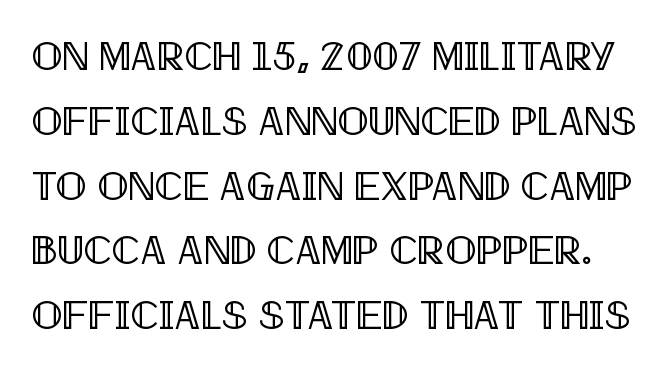
Nothing unusual about the tracking: characters are spaced as the font intends. Tall strokes in this sample are plumb rather than angled. The rendering uses natural spacing where letterforms have individual widths. The baseline area is clear.
